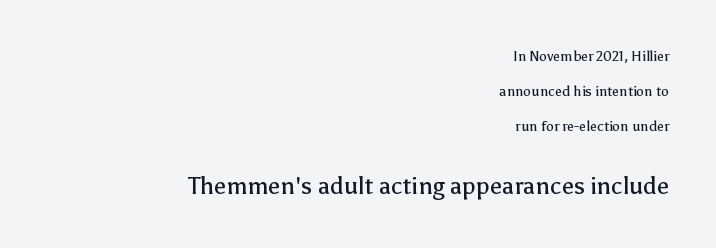
Q: Is the text bold? A: No.
Q: Is the text italic (slanted)? A: No, it is upright.
Q: Is the text underlined? A: No.
Q: How is the paragraph aligned? A: Right-aligned.
Q: Is the spacing between letters normal or unusually wide? A: Normal.
Q: Is the spacing between lines tight, normal or loose? A: Loose.
Q: Which block of text is set in a larger size, the first (top) or the second (bottom)? A: The second (bottom) one.
